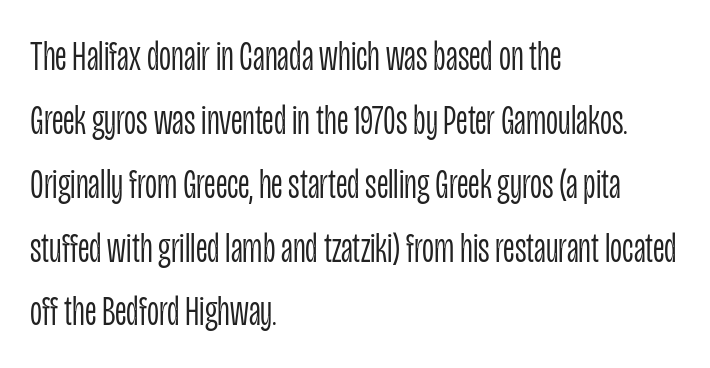
Q: Is the text bold? A: No.
Q: Is the text italic (slanted)? A: No, it is upright.
Q: Is the typeface a serif or a sans-serif typeface? A: Sans-serif.
Q: Is the text underlined? A: No.
Q: How is the paragraph aligned? A: Left-aligned.
Q: Is the spacing between letters normal or unusually wide? A: Normal.
Q: Is the spacing between lines tight, normal or loose? A: Normal.
Q: Width (condensed, normal, or wide)? A: Condensed.
Q: Stroke contrast? A: Low.
Q: x-height? A: Large.
Q: Monospaced? A: No.
